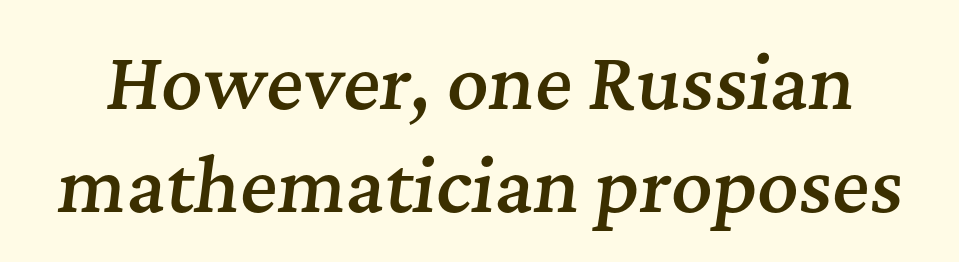
Decoration check: the copy has no underline. In terms of letterform style, serifs are clearly present. Each glyph is drawn with semibold strokes, heavier than normal yet not fully bold. Character widths vary here, with narrow letters taking less room than wide ones. Horizontal bands of white between lines are of average thickness. Tracking here is standard; glyphs follow each other at the usual distance.
